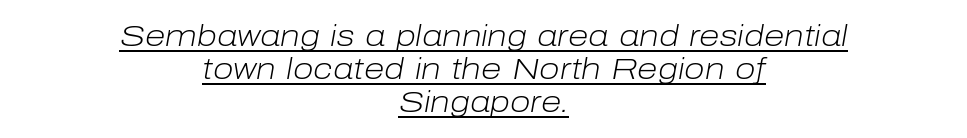
Q: Is the text bold? A: No.
Q: Is the text italic (slanted)? A: Yes, it leans right by about 10 degrees.
Q: Is the text underlined? A: Yes.
Q: How is the paragraph aligned? A: Centered.
Q: Is the spacing between letters normal or unusually wide? A: Normal.
Q: Is the spacing between lines tight, normal or loose? A: Tight.
Q: Width (condensed, normal, or wide)? A: Normal.
Q: Stroke contrast? A: Low.
Q: x-height? A: Medium.
Q: Monospaced? A: No.
